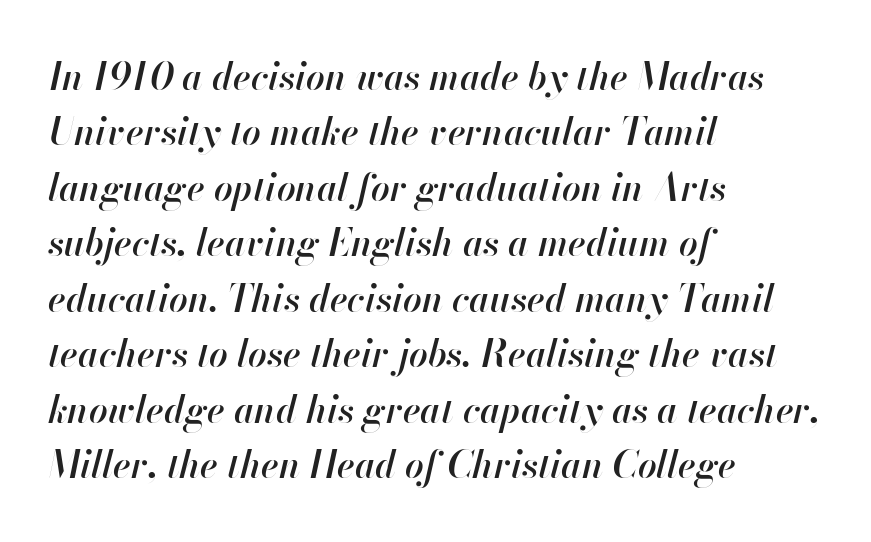
The passage shown stacks its lines at a standard gap. Caption: semibold face, moderately heavy strokes. Look at the tracking — it's just the regular setting, nothing added. Horizontally, the lines are justified to the leading edge only.
